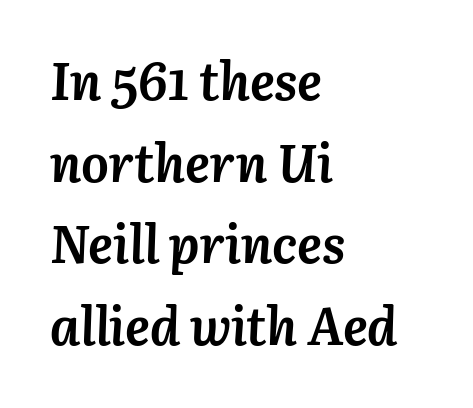
{"italic": "yes", "lean": "right", "slant_degrees": 3, "bold": "yes", "weight": "semibold", "width": "normal", "stroke_contrast": "medium", "x_height": "medium", "monospaced": "no", "underline": "no", "align": "left", "line_spacing": "normal", "line_spacing_ratio": 1.57, "letter_spacing": "normal", "letter_spacing_em": 0.0, "glyph_px": 52}
